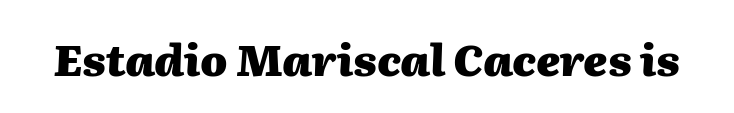
You could not count columns in this text — the font is proportionally spaced. These lines carry a lot of weight — the face is fully bold. The letters sit at their default tracking, neither squeezed nor spread. Descenders are the only things crossing below the line. There's an unmistakable incline to the writing here.
